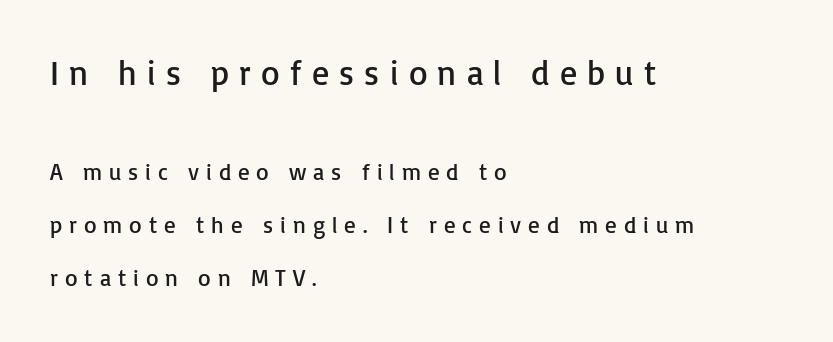
Glyph-to-glyph distance is far greater than everyday printed text. Each line starts at the same left margin while the right side varies. Each letter's strokes conclude bluntly, with no projecting serifs. Does the leading feel generous? Absolutely, it's lavish. Spacing verdict: proportional, widths tailored to each character.
